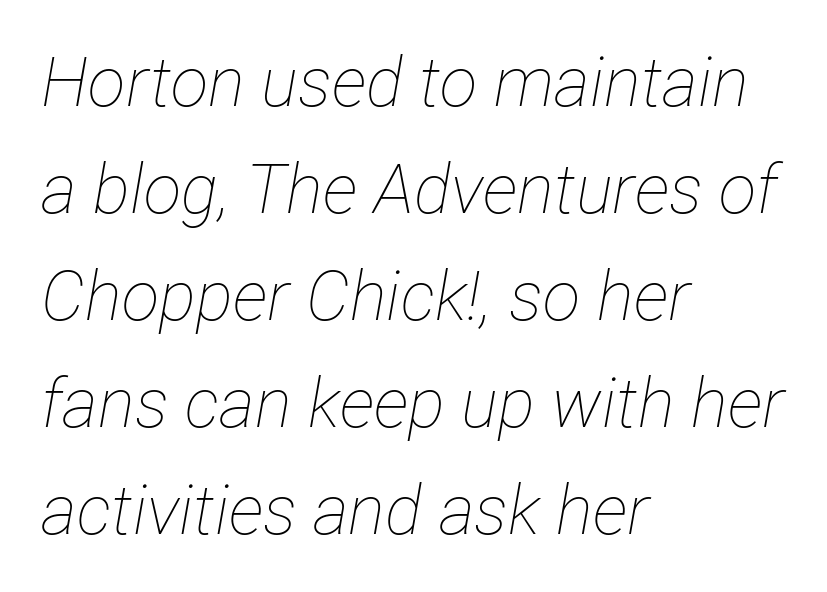
Q: Is the text bold? A: No.
Q: Is the text italic (slanted)? A: Yes, it leans right by about 12 degrees.
Q: Is the text underlined? A: No.
Q: How is the paragraph aligned? A: Left-aligned.
Q: Is the spacing between letters normal or unusually wide? A: Normal.
Q: Is the spacing between lines tight, normal or loose? A: Normal.
Q: Width (condensed, normal, or wide)? A: Condensed.
Q: Stroke contrast? A: Low.
Q: x-height? A: Medium.
Q: Monospaced? A: No.
